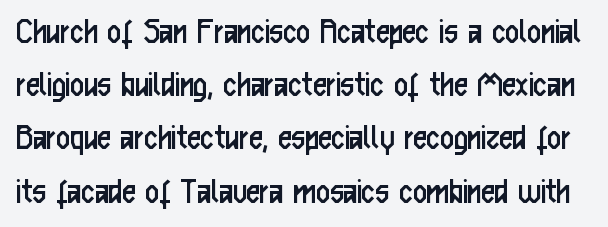
The words here are not underlined. Stem width sits at or under what a default text font uses. The rendering shows plain stroke endings on the letterforms — a sans-serif design. Italic: no, the glyphs are upright roman.
